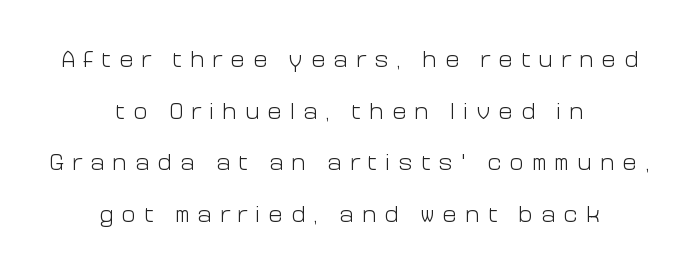
{"italic": "no", "bold": "no", "underline": "no", "align": "center", "line_spacing": "loose", "line_spacing_ratio": 2.15, "letter_spacing": "wide", "letter_spacing_em": 0.34, "glyph_px": 24}
